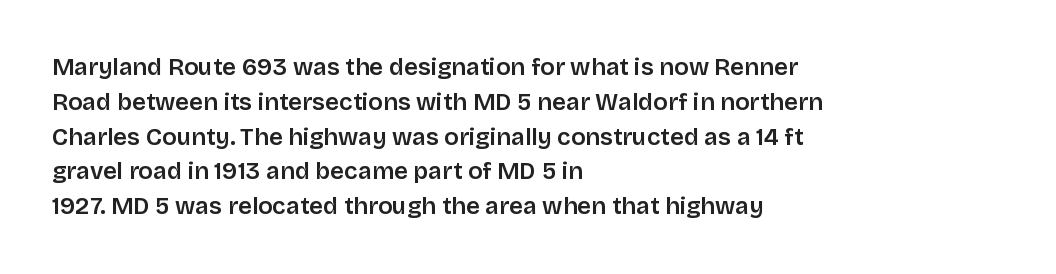
{"italic": "no", "bold": "semi", "underline": "no", "align": "left", "line_spacing": "normal", "line_spacing_ratio": 1.45, "letter_spacing": "normal", "letter_spacing_em": 0.0, "glyph_px": 24}
